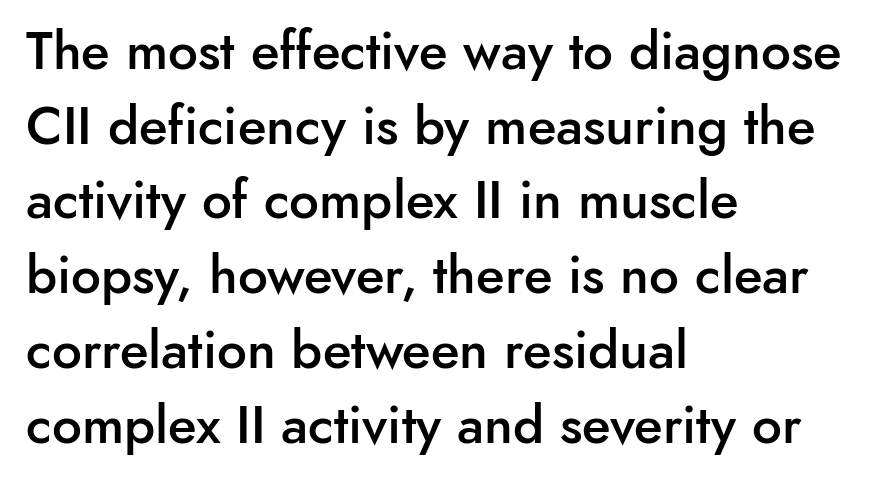
The image shows 53 px semibold sans-serif type, upright; set left-aligned, normal line spacing (1.41x), normal letter spacing, not underlined; low stroke contrast and a small x-height.
